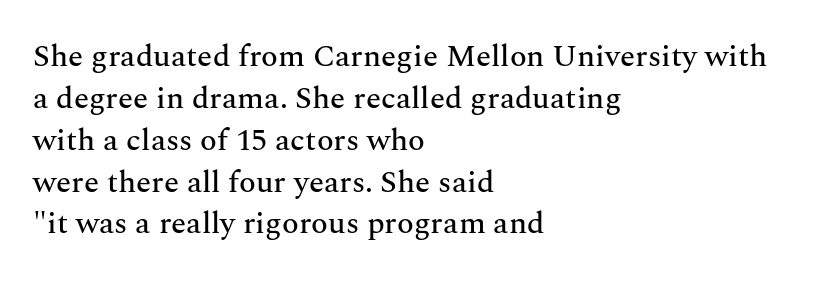
Serif or sans? Serif — the stroke terminals have little feet. The vertical gap from one line to the next is medium. No word sits above an underline. Is there any slant? The stems are plumb. Do the characters align in a grid? No, the font is proportional. Notice how the passage keeps a crisp vertical edge on the left only.
